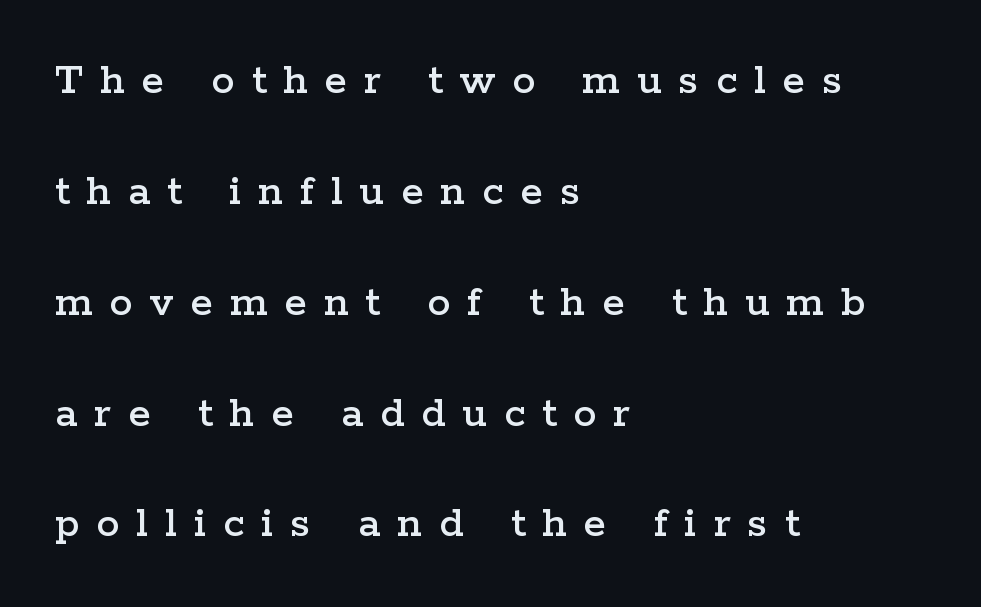
The leading is generous, giving the passage an open texture. This rendering features lettering with no underline. Yep, those are serifs on the letters. Glyph-to-glyph distance is far greater than everyday printed text. Looks like regular typesetting: each glyph gets only the width it needs.
